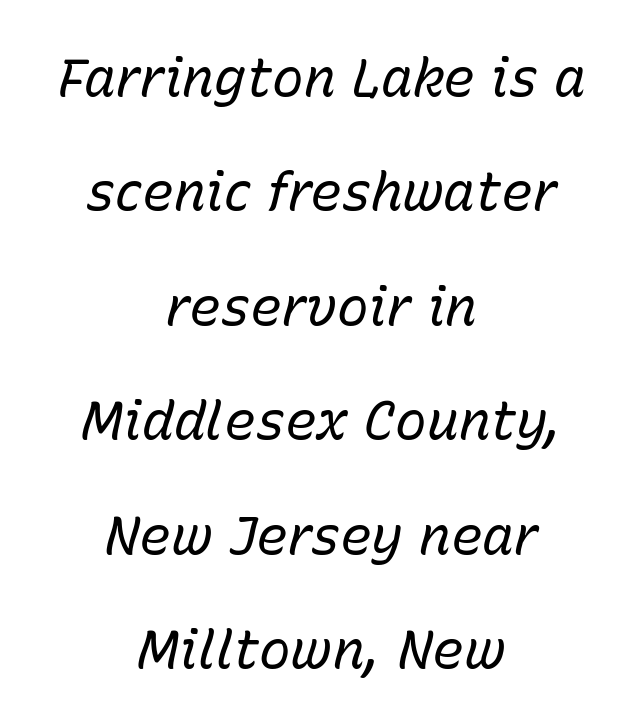
The image shows 53 px regular-weight type, italic (leaning right); set centered, loose line spacing (2.16x), normal letter spacing, not underlined; low stroke contrast and a medium x-height.
